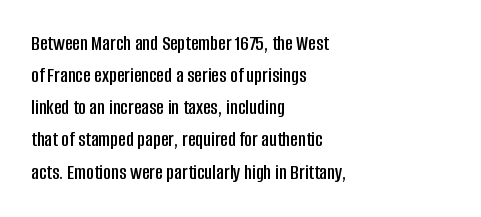
Q: Is the text italic (slanted)? A: No, it is upright.
Q: Is the text underlined? A: No.
Q: How is the paragraph aligned? A: Left-aligned.
Q: Is the spacing between letters normal or unusually wide? A: Normal.
Q: Is the spacing between lines tight, normal or loose? A: Normal.
